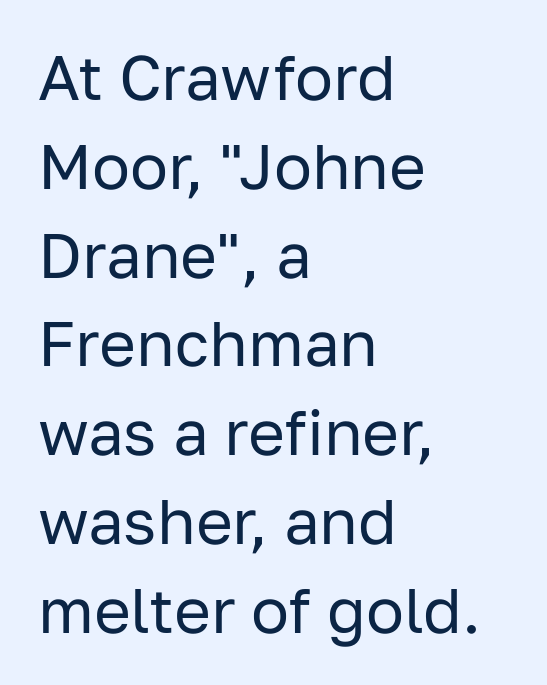
This is roman type, the default non-slanted kind. The passage shown stacks its lines at a standard gap. A typesetter would call this proportional, since set widths differ per character. The passage shown is typeset with a sans-serif family. Spacing between characters is what you'd get straight out of the box. Honestly, there is no underline to notice here at all.
